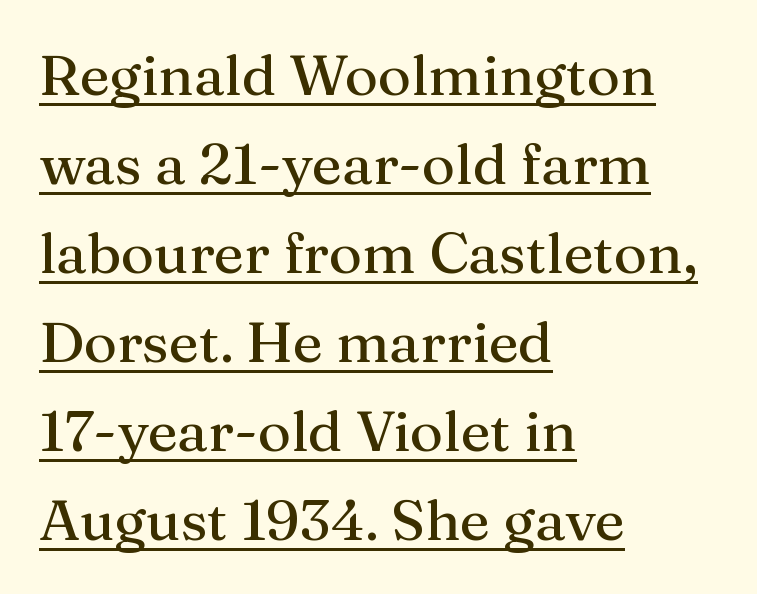
The image shows 57 px serif type, upright; set left-aligned, normal line spacing (1.56x), normal letter spacing, underlined; medium stroke contrast and a medium x-height.
